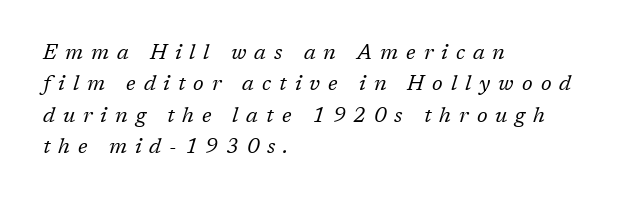
The rendering inserts visible extra space after every character. Every character sits at an angle, as italics do. Type without underlining. Heft: none added — not bold. Line spacing here is normal.
